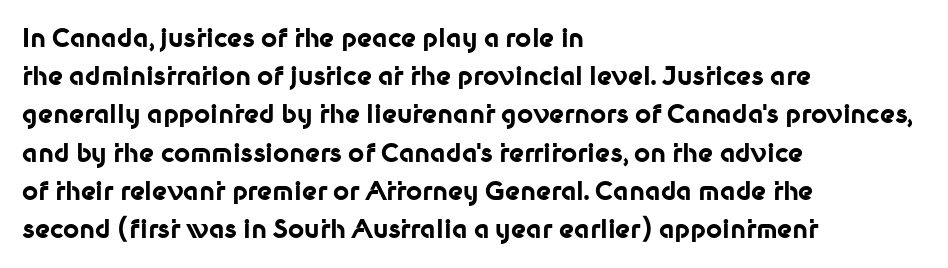
{"italic": "no", "bold": "yes", "underline": "no", "align": "left", "line_spacing": "normal", "line_spacing_ratio": 1.53, "letter_spacing": "normal", "letter_spacing_em": 0.0, "glyph_px": 25}
